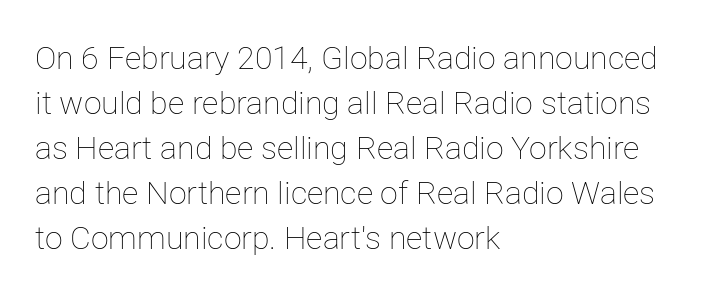
The lettering stays uniformly vertical, giving the passage a roman look. All the whitespace from short lines collects on the right. Beneath every word, the page is bare. What stands out about the letter spacing? Nothing — it is the standard amount. Weight: not bold — regular or lighter.
